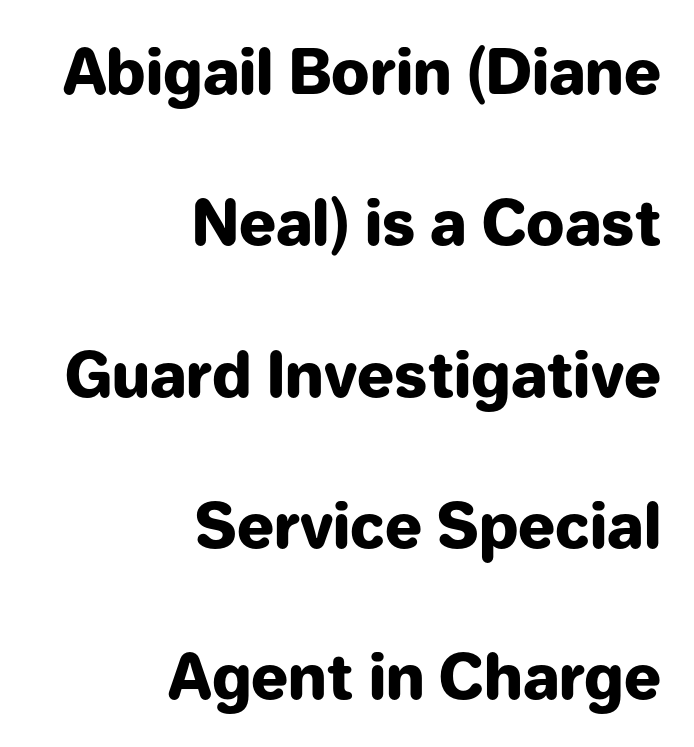
The typesetting leans heavy: a genuine bold. No extra tracking has been applied to these lines. Think of a printed novel: that variable character pitch is what you see here. The letters stand upright; this is a roman face. The text block is weighted toward the right margin, trailing off unevenly leftward. The area under the type is left untouched.
